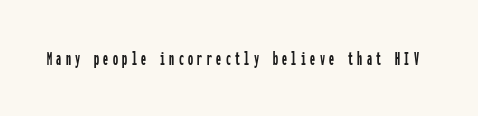
The image shows 20 px text type, upright; set unusually wide letter spacing (+0.22 em), not underlined.
